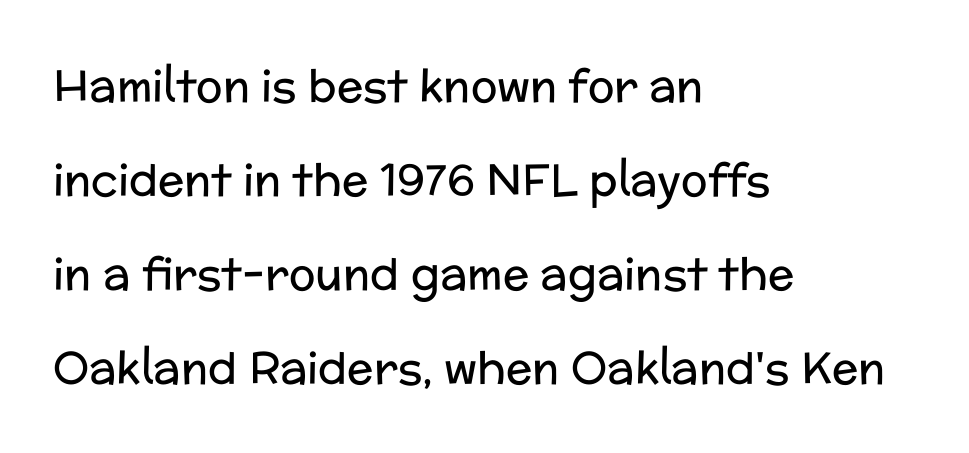
No word sits above an underline. Tall strokes in this sample are plumb rather than angled. Notice how the passage keeps a crisp vertical edge on the left only. The line texture is even and compact thanks to regular tracking. No extra ink here — the face is not bold. Letterform terminals end flat and unadorned throughout the passage.
